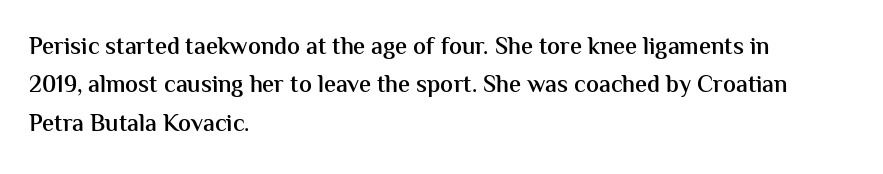
{"italic": "no", "bold": "semi", "underline": "no", "align": "left", "line_spacing": "normal", "line_spacing_ratio": 1.6, "letter_spacing": "normal", "letter_spacing_em": 0.0, "glyph_px": 24}
